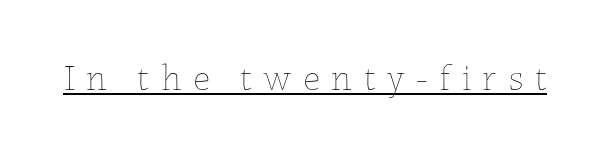
Q: Is the text bold? A: No.
Q: Is the text italic (slanted)? A: No, it is upright.
Q: Is the text underlined? A: Yes.
Q: Is the spacing between letters normal or unusually wide? A: Unusually wide.
Q: Width (condensed, normal, or wide)? A: Normal.
Q: Stroke contrast? A: Low.
Q: x-height? A: Medium.
Q: Monospaced? A: No.
